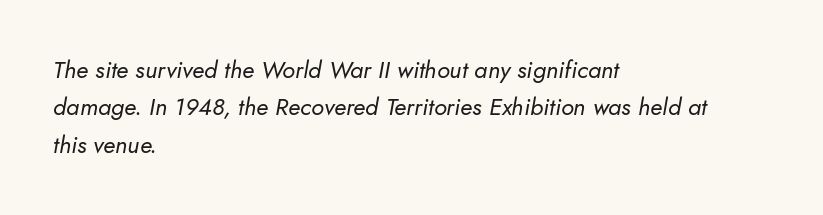
Letters have the restrained weight of plain body copy at most. Regarding leading, the lines here are spaced in the standard way. This rendering features lettering with no underline. Line beginnings align vertically; line endings do not. Honestly, the letter spacing is just normal — you wouldn't notice it.
